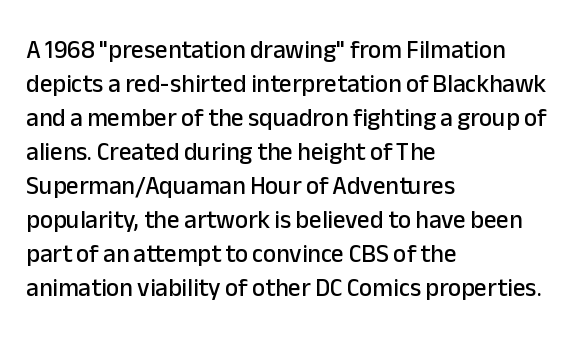
{"italic": "no", "underline": "no", "align": "left", "line_spacing": "normal", "line_spacing_ratio": 1.36, "letter_spacing": "normal", "letter_spacing_em": 0.0, "glyph_px": 25}
